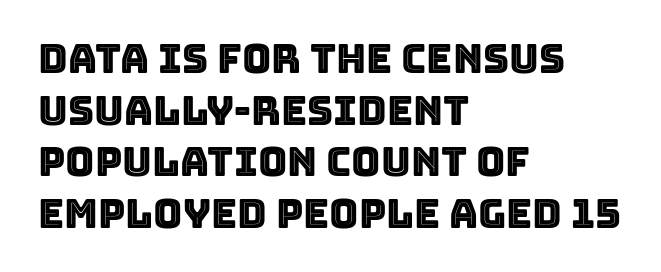
The image shows 40 px text type, upright; set left-aligned, normal line spacing (1.29x), normal letter spacing, not underlined; a large x-height.
